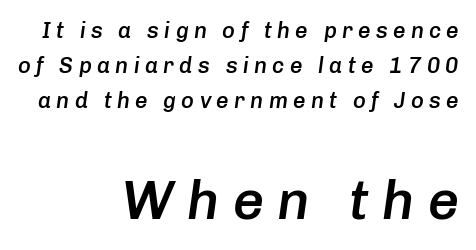
Q: Is the text bold? A: Semi-bold.
Q: Is the text italic (slanted)? A: Yes, it leans right by about 8 degrees.
Q: Is the text underlined? A: No.
Q: How is the paragraph aligned? A: Right-aligned.
Q: Is the spacing between letters normal or unusually wide? A: Unusually wide.
Q: Is the spacing between lines tight, normal or loose? A: Normal.
Q: Which block of text is set in a larger size, the first (top) or the second (bottom)? A: The second (bottom) one.
Q: Width (condensed, normal, or wide)? A: Normal.
Q: Stroke contrast? A: Low.
Q: x-height? A: Medium.
Q: Monospaced? A: No.
